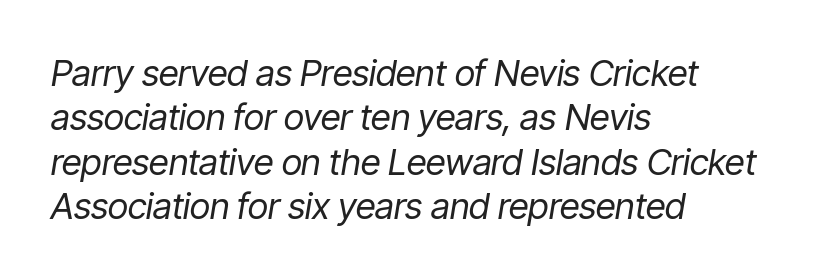
The image shows 36 px regular-weight, condensed type, italic (leaning right); set left-aligned, line spacing 1.23x, normal letter spacing, not underlined; low stroke contrast and a medium x-height.
